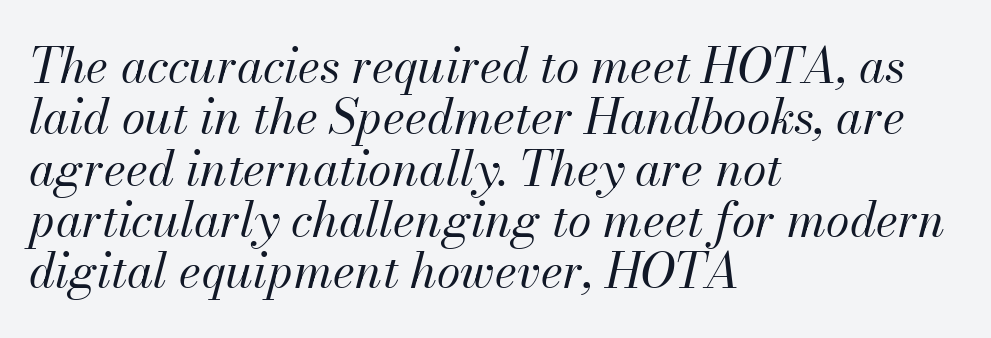
Q: Is the text bold? A: No.
Q: Is the text italic (slanted)? A: Yes, it leans right by about 13 degrees.
Q: Is the text underlined? A: No.
Q: How is the paragraph aligned? A: Left-aligned.
Q: Is the spacing between letters normal or unusually wide? A: Normal.
Q: Is the spacing between lines tight, normal or loose? A: Tight.
Q: Width (condensed, normal, or wide)? A: Normal.
Q: Stroke contrast? A: Medium.
Q: x-height? A: Small.
Q: Monospaced? A: No.
